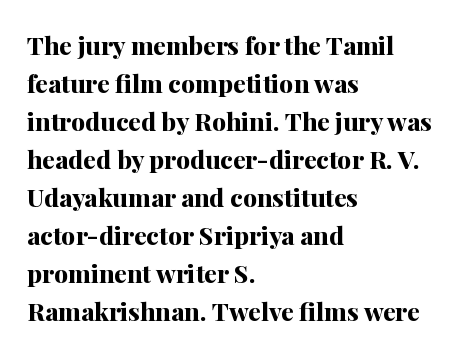
{"italic": "no", "bold": "yes", "underline": "no", "align": "left", "line_spacing": "normal", "line_spacing_ratio": 1.52, "letter_spacing": "normal", "letter_spacing_em": 0.0, "glyph_px": 25}
